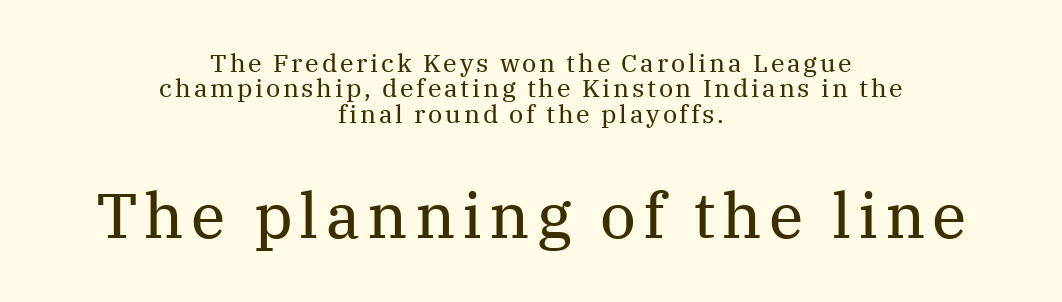
The rendering uses natural spacing where letterforms have individual widths. Tall strokes in this sample are plumb rather than angled. The font sits on the lighter half of the weight spectrum, regular included. This rendering features lettering with no underline. In this sample the second text group is rendered at the bigger scale. The text was rendered using a seriffed face with decorative stroke endings.
